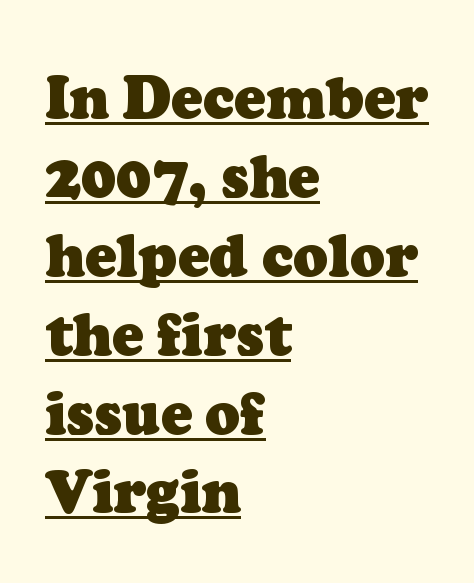
Q: Is the text bold? A: Yes.
Q: Is the typeface a serif or a sans-serif typeface? A: Serif.
Q: Is the text underlined? A: Yes.
Q: How is the paragraph aligned? A: Left-aligned.
Q: Is the spacing between letters normal or unusually wide? A: Normal.
Q: Is the spacing between lines tight, normal or loose? A: Normal.
Q: Width (condensed, normal, or wide)? A: Normal.
Q: Stroke contrast? A: Low.
Q: x-height? A: Medium.
Q: Monospaced? A: No.
